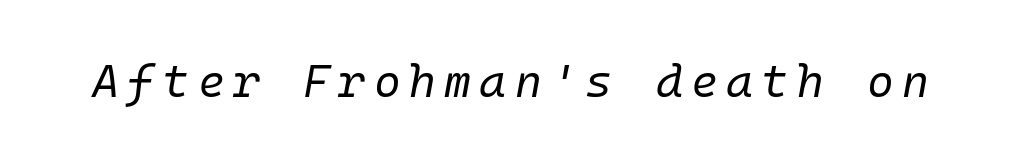
Q: Is the text bold? A: No.
Q: Is the text italic (slanted)? A: Yes, it leans right by about 10 degrees.
Q: Is the text underlined? A: No.
Q: Width (condensed, normal, or wide)? A: Normal.
Q: Stroke contrast? A: Low.
Q: x-height? A: Medium.
